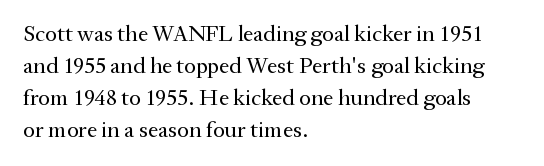
Q: Is the text bold? A: No.
Q: Is the text italic (slanted)? A: No, it is upright.
Q: Is the text underlined? A: No.
Q: How is the paragraph aligned? A: Left-aligned.
Q: Is the spacing between letters normal or unusually wide? A: Normal.
Q: Is the spacing between lines tight, normal or loose? A: Normal.
